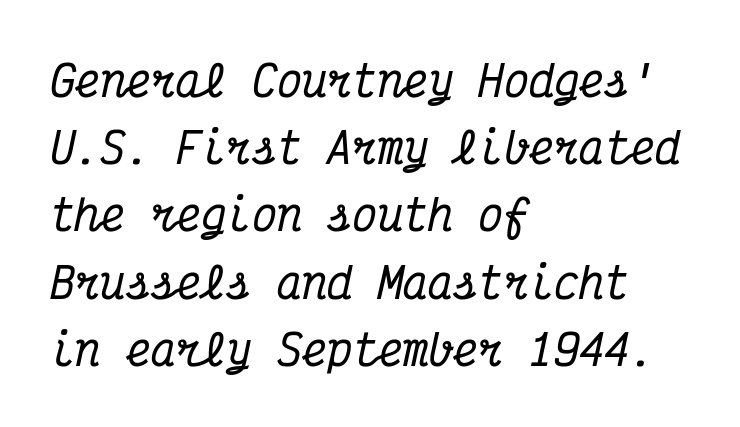
Q: Is the text italic (slanted)? A: Yes, it leans right by about 12 degrees.
Q: Is the typeface a serif or a sans-serif typeface? A: Serif.
Q: Is the text underlined? A: No.
Q: How is the paragraph aligned? A: Left-aligned.
Q: Is the spacing between letters normal or unusually wide? A: Normal.
Q: Is the spacing between lines tight, normal or loose? A: Normal.
Q: Width (condensed, normal, or wide)? A: Condensed.
Q: Stroke contrast? A: Medium.
Q: x-height? A: Medium.
Q: Monospaced? A: Yes.
